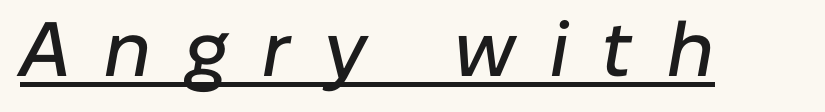
Descenders here cross a horizontal rule under the line. Style check: oblique. Here the designer chose a conventional face with non-uniform glyph widths. The horizontal fit of the characters is loose and conspicuously gappy.
